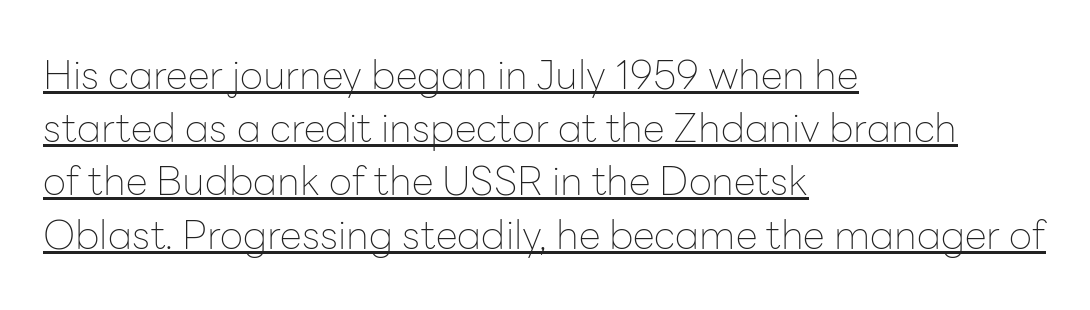
Q: Is the text bold? A: No.
Q: Is the text italic (slanted)? A: No, it is upright.
Q: Is the typeface a serif or a sans-serif typeface? A: Sans-serif.
Q: Is the text underlined? A: Yes.
Q: How is the paragraph aligned? A: Left-aligned.
Q: Is the spacing between letters normal or unusually wide? A: Normal.
Q: Is the spacing between lines tight, normal or loose? A: Normal.
Q: Width (condensed, normal, or wide)? A: Normal.
Q: Stroke contrast? A: Low.
Q: x-height? A: Medium.
Q: Monospaced? A: No.
